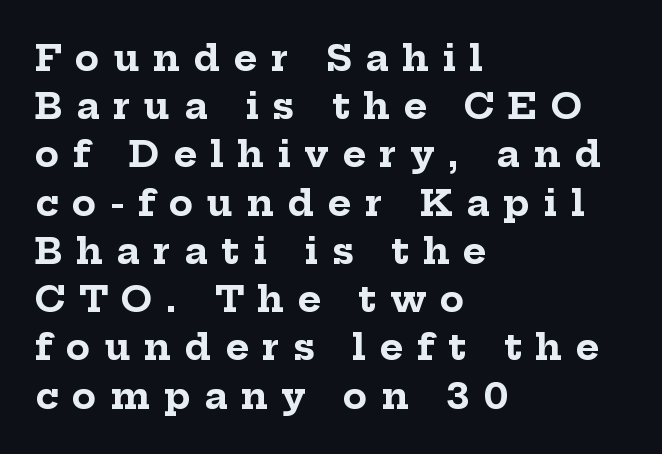
Q: Is the text bold? A: Yes.
Q: Is the text italic (slanted)? A: No, it is upright.
Q: Is the typeface a serif or a sans-serif typeface? A: Serif.
Q: Is the text underlined? A: No.
Q: How is the paragraph aligned? A: Left-aligned.
Q: Is the spacing between letters normal or unusually wide? A: Unusually wide.
Q: Is the spacing between lines tight, normal or loose? A: Normal.
Q: Width (condensed, normal, or wide)? A: Normal.
Q: Stroke contrast? A: Low.
Q: x-height? A: Medium.
Q: Monospaced? A: No.
